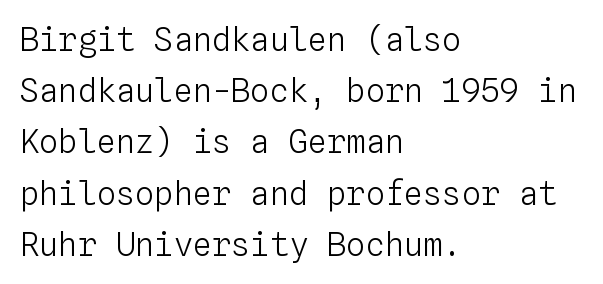
{"italic": "no", "bold": "no", "weight": "light", "width": "normal", "stroke_contrast": "low", "x_height": "medium", "monospaced": "yes", "underline": "no", "align": "left", "line_spacing": "normal", "line_spacing_ratio": 1.6, "letter_spacing": "normal", "letter_spacing_em": 0.0, "glyph_px": 32}
